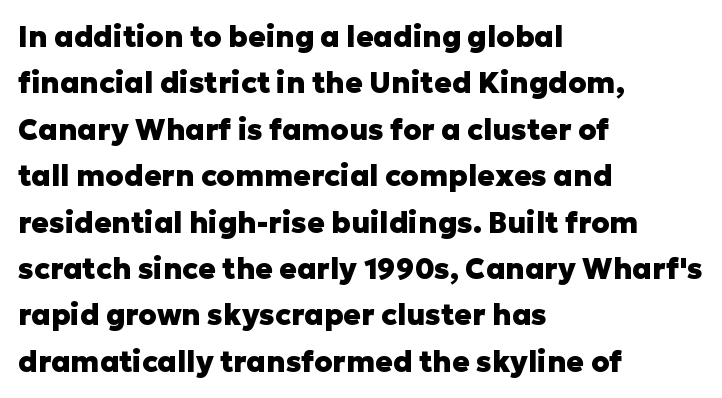
{"serif": "no", "italic": "no", "bold": "yes", "weight": "heavy", "width": "normal", "stroke_contrast": "low", "x_height": "medium", "monospaced": "no", "underline": "no", "align": "left", "line_spacing": "normal", "line_spacing_ratio": 1.6, "letter_spacing": "normal", "letter_spacing_em": 0.0, "glyph_px": 29}
